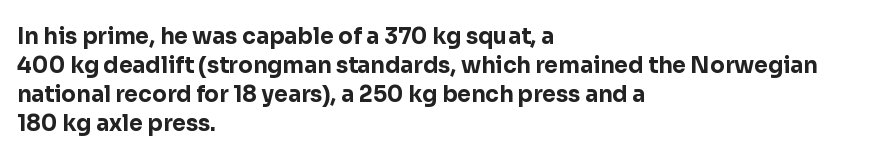
{"italic": "no", "bold": "yes", "underline": "no", "align": "left", "line_spacing": "normal", "line_spacing_ratio": 1.32, "letter_spacing": "normal", "letter_spacing_em": 0.0, "glyph_px": 22}
